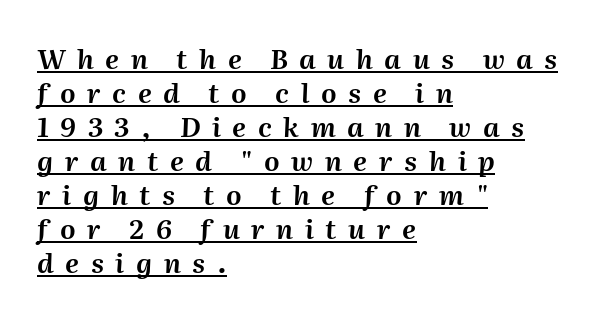
Observe the wide spacing: letters keep a clear distance from each other. A rule runs beneath these lines of type. A normal amount of white space separates one row of letters from the next. The lines in this sample share a left origin and differ only in where they stop. The text carries the slant typical of an italic or oblique font.
